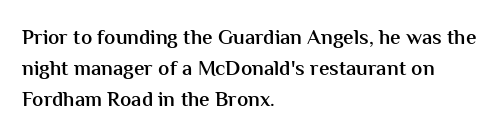
Q: Is the text bold? A: Semi-bold.
Q: Is the text italic (slanted)? A: No, it is upright.
Q: Is the text underlined? A: No.
Q: How is the paragraph aligned? A: Left-aligned.
Q: Is the spacing between letters normal or unusually wide? A: Normal.
Q: Is the spacing between lines tight, normal or loose? A: Normal.
